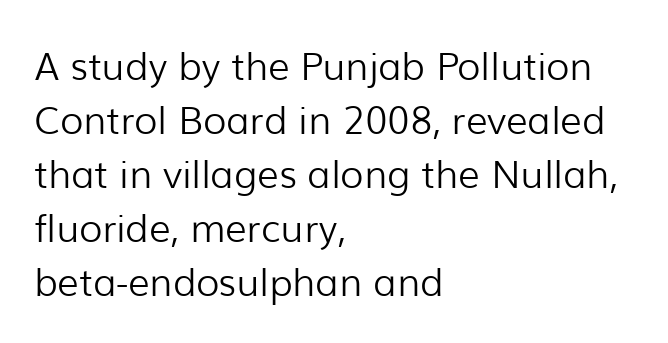
The rendering anchors every line to the left-hand side. Decoration check: the copy has no underline. The face used here is a sans, in the tradition of grotesques and geometrics. How would I describe the line gaps? Plain and ordinary. Vertical stems look standard width or narrower in stroke.
